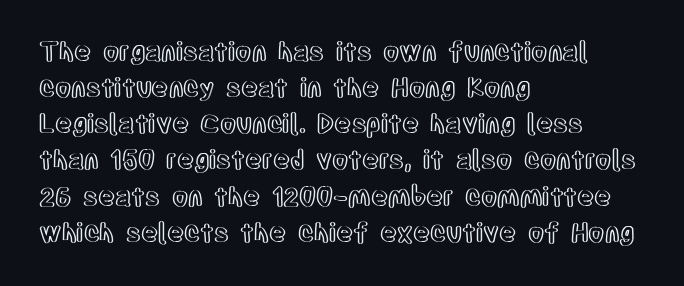
Q: Is the text italic (slanted)? A: No, it is upright.
Q: Is the text underlined? A: No.
Q: How is the paragraph aligned? A: Left-aligned.
Q: Is the spacing between letters normal or unusually wide? A: Normal.
Q: Is the spacing between lines tight, normal or loose? A: Normal.
